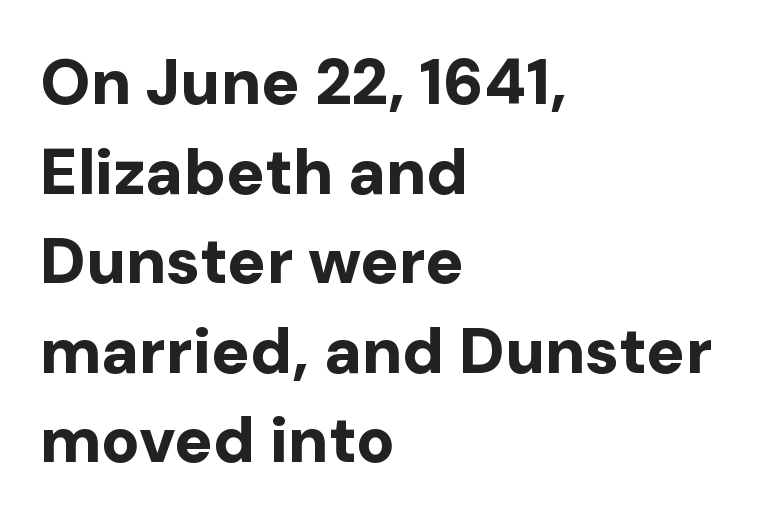
{"serif": "no", "italic": "no", "bold": "yes", "weight": "bold", "width": "normal", "stroke_contrast": "low", "x_height": "medium", "monospaced": "no", "underline": "no", "align": "left", "line_spacing": "normal", "line_spacing_ratio": 1.4, "letter_spacing": "normal", "letter_spacing_em": 0.0, "glyph_px": 64}
